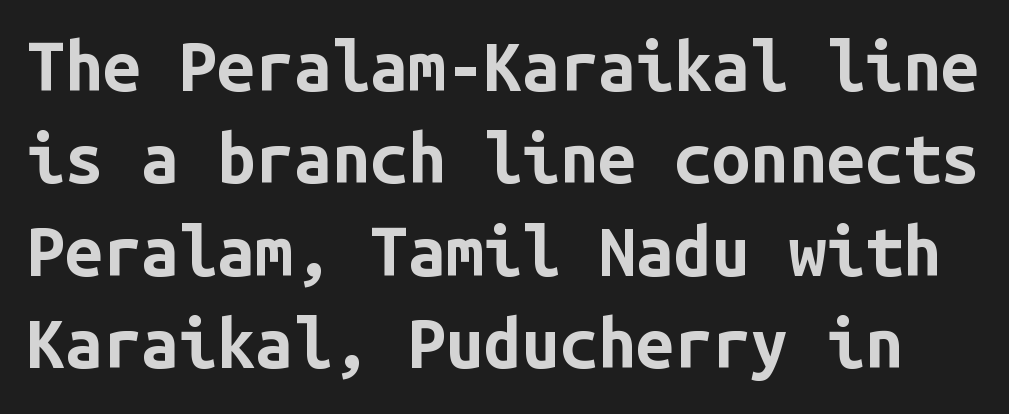
{"serif": "no", "italic": "no", "bold": "yes", "weight": "bold", "width": "normal", "stroke_contrast": "low", "x_height": "medium", "monospaced": "yes", "underline": "no", "line_spacing": "normal", "line_spacing_ratio": 1.36, "letter_spacing": "normal", "letter_spacing_em": 0.0, "glyph_px": 68}
